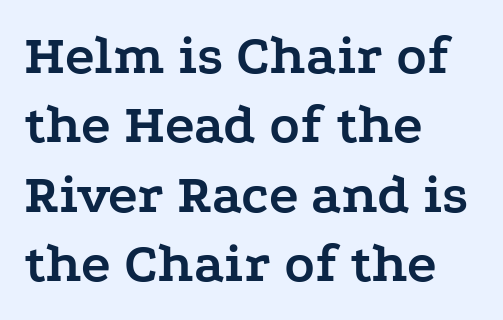
The rendering anchors every line to the left-hand side. Its strokes are broad and dark, the hallmark of bold type. Do the characters align in a grid? No, the font is proportional. The space beneath each line is pristine and unruled. Font category for this specimen: serif.
